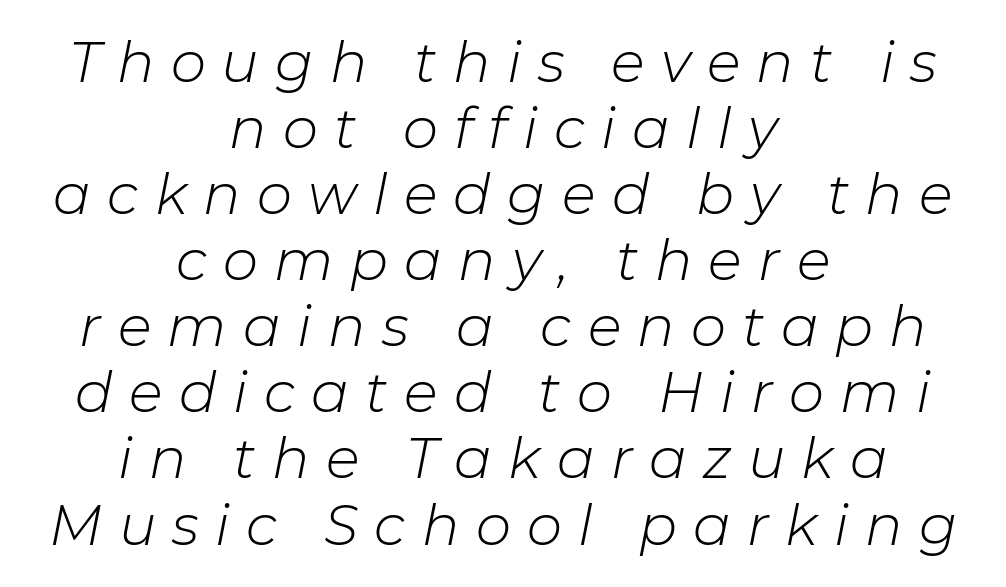
The image shows 56 px light type, italic (leaning right); set centered, line spacing 1.18x, unusually wide letter spacing (+0.29 em), not underlined; low stroke contrast and a medium x-height.
